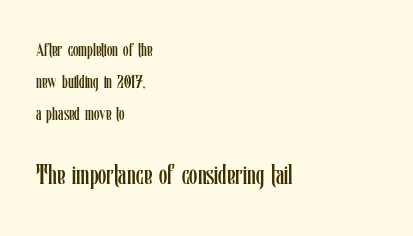
Q: Is the text bold? A: No.
Q: Is the text italic (slanted)? A: No, it is upright.
Q: Is the text underlined? A: No.
Q: How is the paragraph aligned? A: Left-aligned.
Q: Is the spacing between letters normal or unusually wide? A: Normal.
Q: Which block of text is set in a larger size, the first (top) or the second (bottom)? A: The second (bottom) one.
